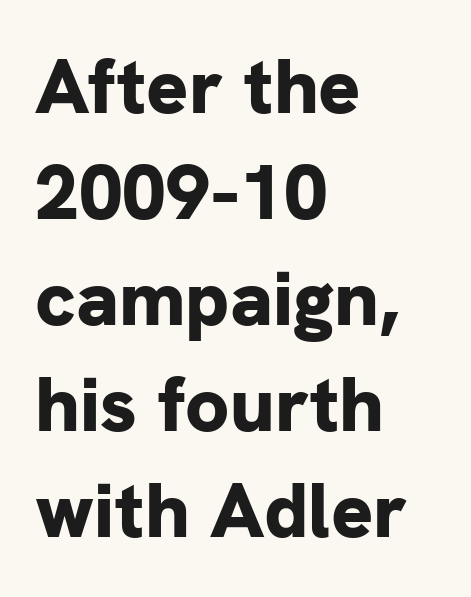
Q: Is the text bold? A: Yes.
Q: Is the text italic (slanted)? A: No, it is upright.
Q: Is the typeface a serif or a sans-serif typeface? A: Sans-serif.
Q: Is the text underlined? A: No.
Q: How is the paragraph aligned? A: Left-aligned.
Q: Is the spacing between letters normal or unusually wide? A: Normal.
Q: Is the spacing between lines tight, normal or loose? A: Normal.
Q: Width (condensed, normal, or wide)? A: Normal.
Q: Stroke contrast? A: Low.
Q: x-height? A: Medium.
Q: Monospaced? A: No.
